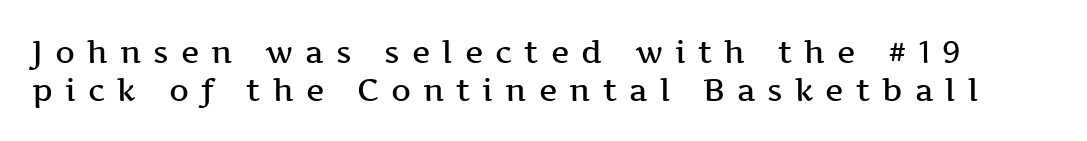
Q: Is the text bold? A: Semi-bold.
Q: Is the text italic (slanted)? A: No, it is upright.
Q: Is the typeface a serif or a sans-serif typeface? A: Serif.
Q: Is the text underlined? A: No.
Q: Is the spacing between letters normal or unusually wide? A: Unusually wide.
Q: Width (condensed, normal, or wide)? A: Wide.
Q: Stroke contrast? A: Medium.
Q: x-height? A: Medium.
Q: Monospaced? A: No.
